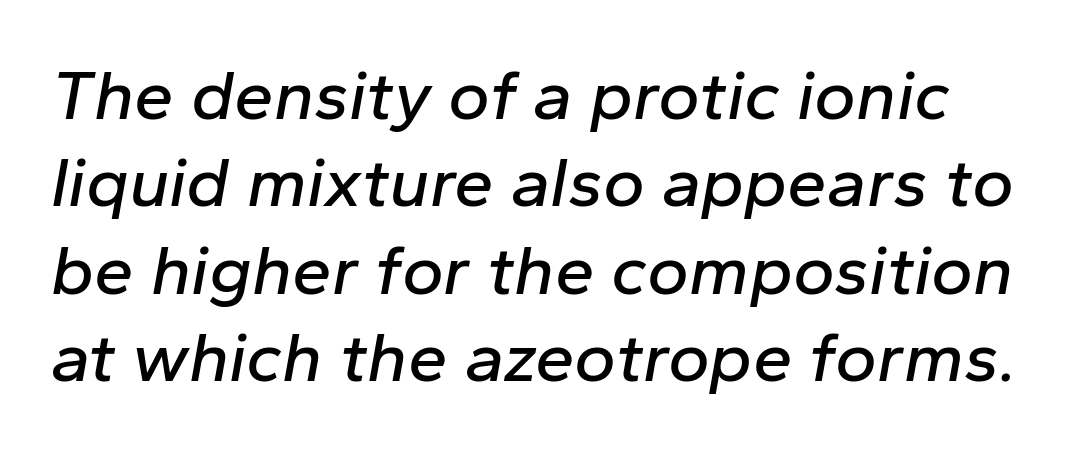
The image shows 71 px text type, italic (leaning right); set line spacing 1.23x, normal letter spacing, not underlined; low stroke contrast and a medium x-height.
